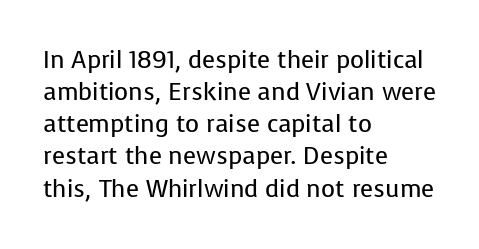
{"italic": "no", "bold": "no", "underline": "no", "align": "left", "line_spacing": "normal", "line_spacing_ratio": 1.34, "letter_spacing": "normal", "letter_spacing_em": 0.0, "glyph_px": 24}
